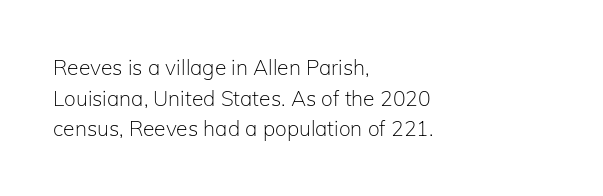
The image shows 21 px text type, upright; set left-aligned, normal line spacing (1.46x), normal letter spacing, not underlined.
